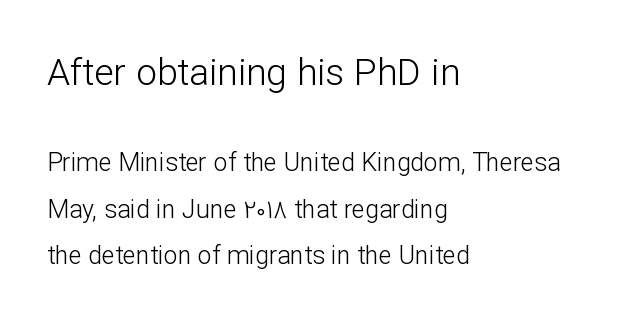
{"serif": "no", "italic": "no", "bold": "no", "weight": "light", "width": "normal", "stroke_contrast": "low", "x_height": "medium", "monospaced": "no", "underline": "no", "align": "left", "line_spacing_ratio": 1.86, "letter_spacing": "normal", "letter_spacing_em": 0.0, "larger_block": "first", "size_ratio": 1.48, "glyph_px": 37}
